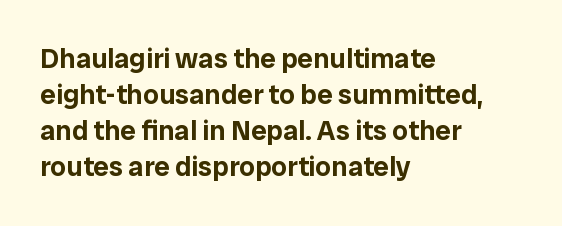
The image shows 28 px sans-serif type, upright; set left-aligned, normal line spacing (1.29x), normal letter spacing, not underlined; low stroke contrast and a medium x-height.
